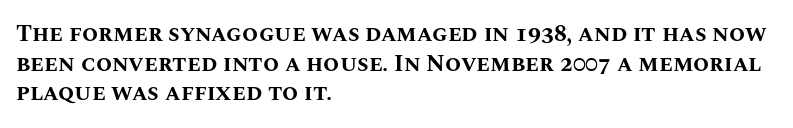
Q: Is the text bold? A: Yes.
Q: Is the text italic (slanted)? A: No, it is upright.
Q: Is the text underlined? A: No.
Q: How is the paragraph aligned? A: Left-aligned.
Q: Is the spacing between letters normal or unusually wide? A: Normal.
Q: Is the spacing between lines tight, normal or loose? A: Normal.
